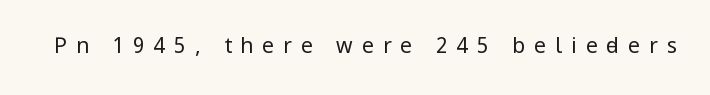
Q: Is the text bold? A: No.
Q: Is the text italic (slanted)? A: No, it is upright.
Q: Is the text underlined? A: No.
Q: Is the spacing between letters normal or unusually wide? A: Unusually wide.
